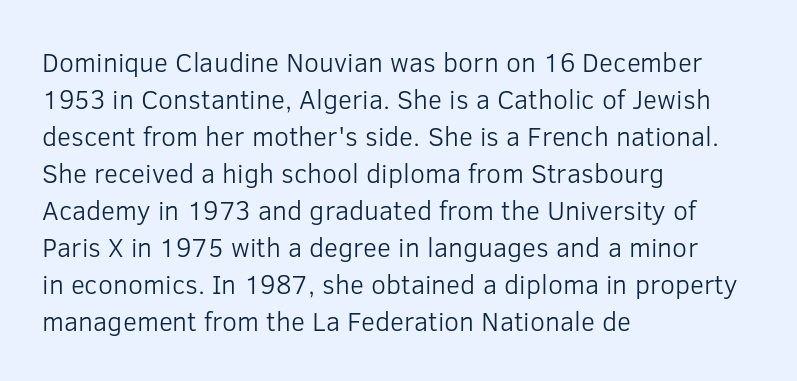
Reading down the block, your eye returns to a fixed left position each line. Tall strokes in this sample are plumb rather than angled. The rendering uses a moderate line-height, typical for paragraphs. This is not heavy type; no bold has been used. Any mark beneath the type? The region is blank. Each word holds together tightly as a unit, with standard inter-letter gaps.
